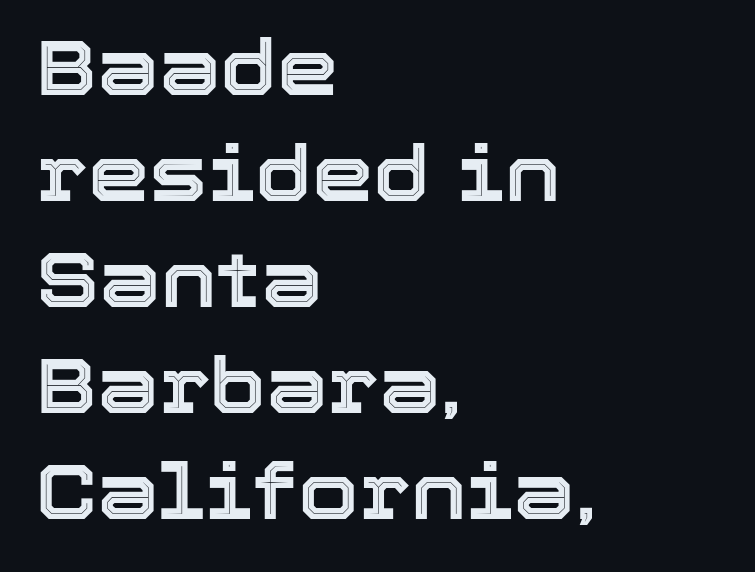
{"italic": "no", "width": "normal", "x_height": "medium", "monospaced": "no", "underline": "no", "align": "left", "line_spacing": "normal", "line_spacing_ratio": 1.36, "letter_spacing": "normal", "letter_spacing_em": 0.0, "glyph_px": 78}
